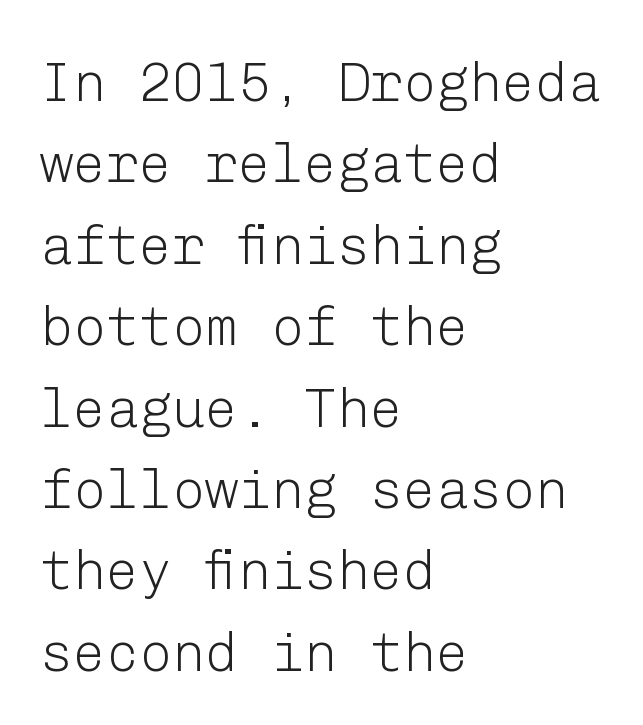
The image shows 55 px light sans-serif type, upright; set left-aligned, normal line spacing (1.48x), normal letter spacing, not underlined; low stroke contrast and a medium x-height.
